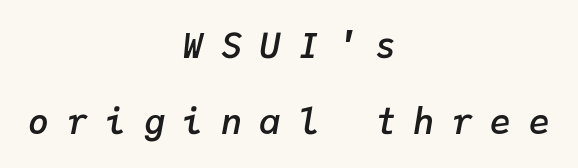
Q: Is the text bold? A: Semi-bold.
Q: Is the text italic (slanted)? A: Yes, it leans right by about 9 degrees.
Q: Is the text underlined? A: No.
Q: How is the paragraph aligned? A: Centered.
Q: Is the spacing between letters normal or unusually wide? A: Unusually wide.
Q: Is the spacing between lines tight, normal or loose? A: Loose.
Q: Width (condensed, normal, or wide)? A: Normal.
Q: Stroke contrast? A: Low.
Q: x-height? A: Medium.
Q: Monospaced? A: Yes.
